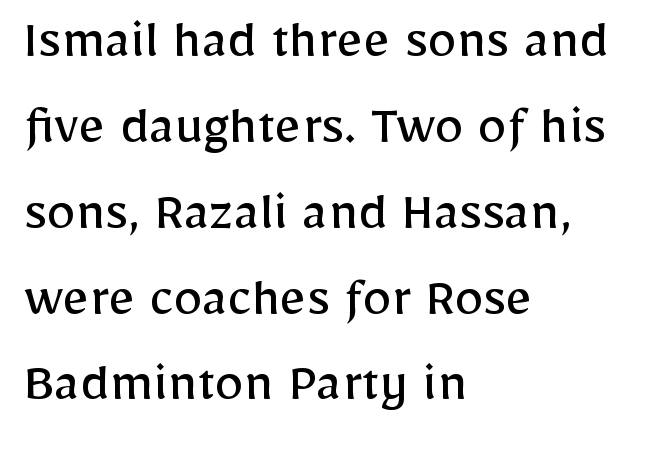
The image shows 58 px regular-weight sans-serif type, upright; set left-aligned, normal line spacing (1.48x), normal letter spacing, not underlined; low stroke contrast and a medium x-height.
